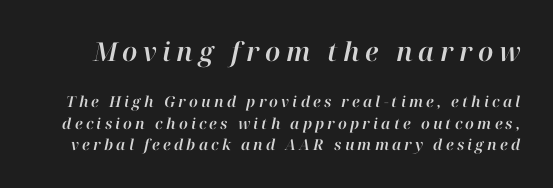
The passage shown begins with its larger block and ends with its smaller one. The lines sit at an ordinary, default distance from one another. This rendering widens character spacing well past its baseline value. The text carries the slant typical of an italic or oblique font. Plain, unruled lines of type.
